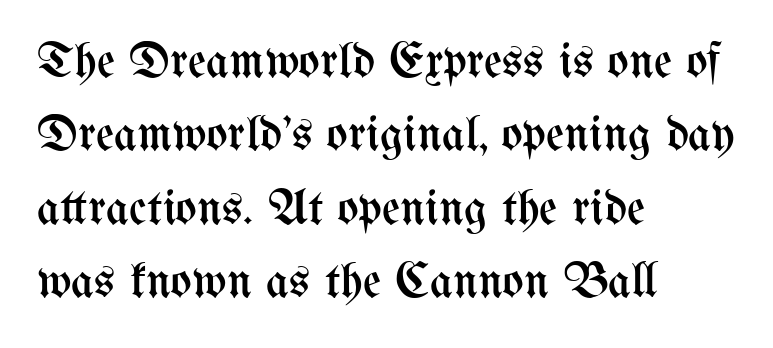
The image shows 50 px regular-weight, condensed type, upright; set left-aligned, normal line spacing (1.47x), normal letter spacing, not underlined; medium stroke contrast and a medium x-height.
